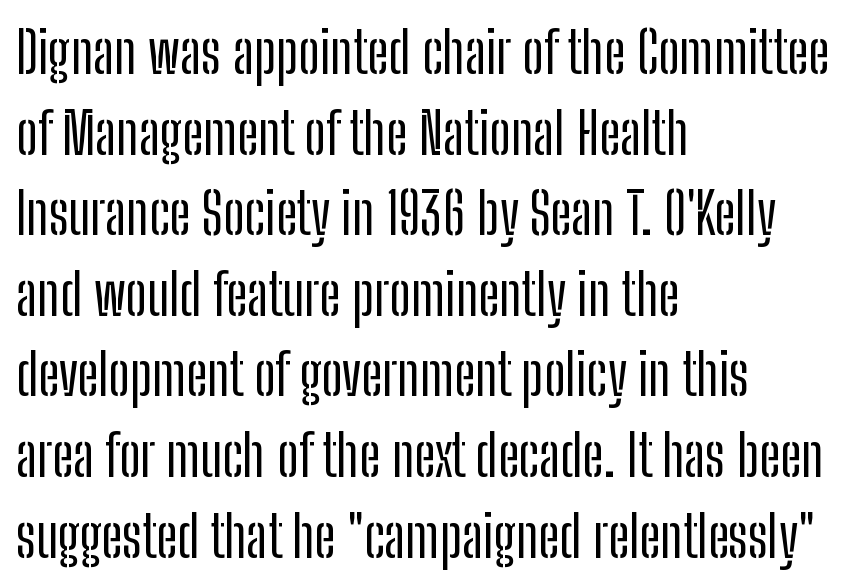
Q: Is the text italic (slanted)? A: No, it is upright.
Q: Is the typeface a serif or a sans-serif typeface? A: Sans-serif.
Q: Is the text underlined? A: No.
Q: How is the paragraph aligned? A: Left-aligned.
Q: Is the spacing between letters normal or unusually wide? A: Normal.
Q: Is the spacing between lines tight, normal or loose? A: Normal.
Q: Width (condensed, normal, or wide)? A: Condensed.
Q: Stroke contrast? A: Low.
Q: x-height? A: Medium.
Q: Monospaced? A: No.
